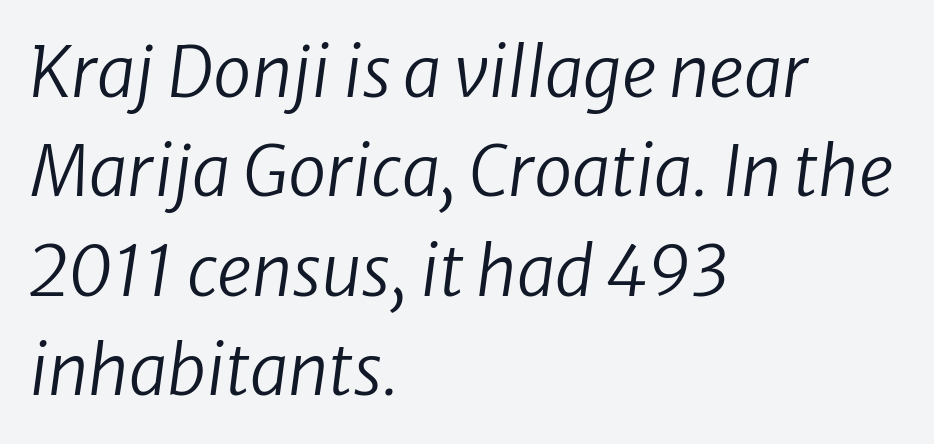
{"italic": "yes", "lean": "right", "slant_degrees": 8, "bold": "no", "weight": "regular", "width": "normal", "stroke_contrast": "low", "x_height": "medium", "monospaced": "no", "underline": "no", "align": "left", "line_spacing": "normal", "line_spacing_ratio": 1.44, "letter_spacing": "normal", "letter_spacing_em": 0.0, "glyph_px": 69}
